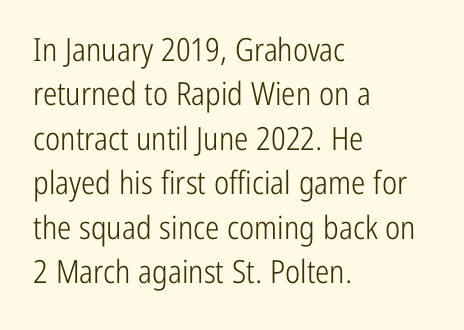
{"serif": "no", "italic": "no", "bold": "no", "weight": "light", "width": "condensed", "stroke_contrast": "low", "x_height": "medium", "monospaced": "no", "underline": "no", "align": "left", "line_spacing": "normal", "line_spacing_ratio": 1.39, "letter_spacing": "normal", "letter_spacing_em": 0.0, "glyph_px": 32}
